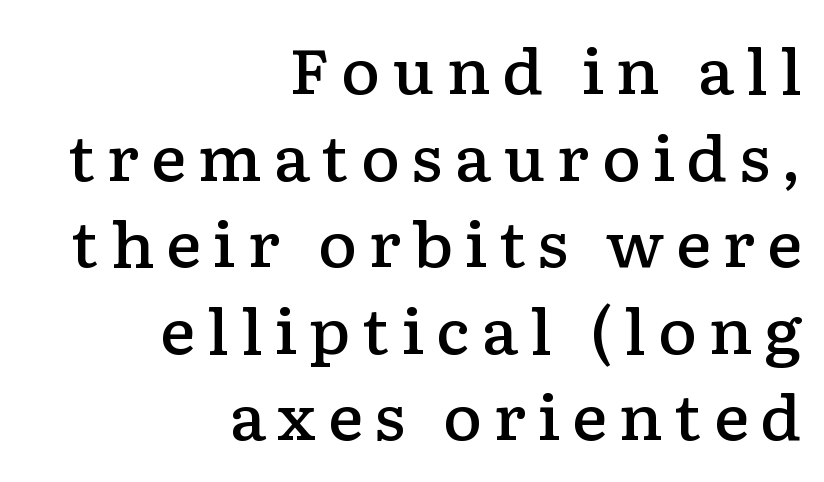
{"serif": "yes", "italic": "no", "bold": "semi", "weight": "semibold", "width": "wide", "stroke_contrast": "low", "x_height": "medium", "monospaced": "no", "underline": "no", "align": "right", "line_spacing": "normal", "line_spacing_ratio": 1.42, "glyph_px": 61}
